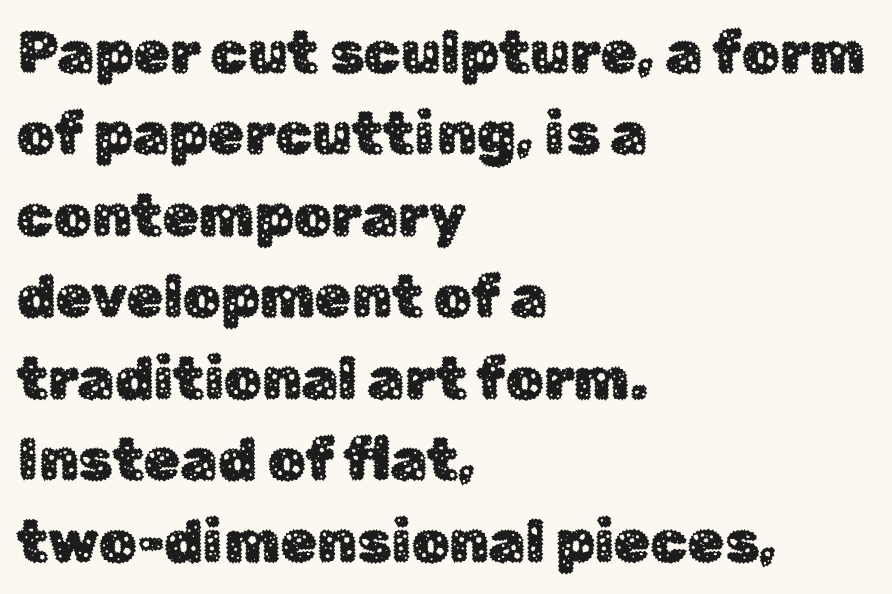
{"serif": "no", "italic": "no", "width": "normal", "stroke_contrast": "low", "x_height": "medium", "monospaced": "no", "underline": "no", "align": "left", "line_spacing": "normal", "line_spacing_ratio": 1.38, "letter_spacing": "normal", "letter_spacing_em": 0.0, "glyph_px": 59}
